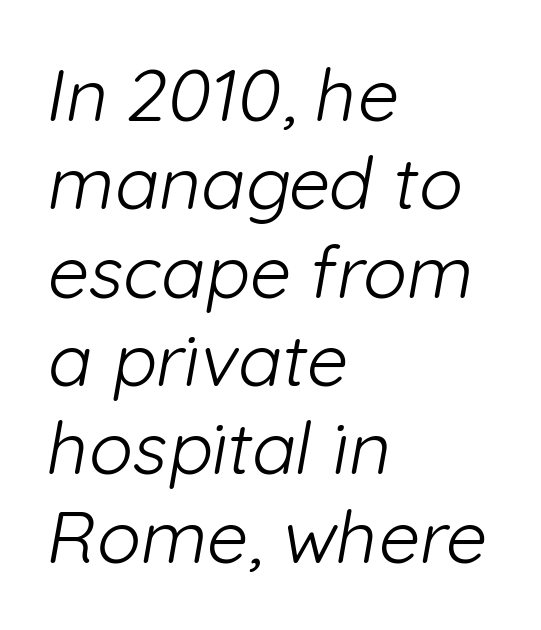
Q: Is the text bold? A: No.
Q: Is the typeface a serif or a sans-serif typeface? A: Sans-serif.
Q: Is the text underlined? A: No.
Q: How is the paragraph aligned? A: Left-aligned.
Q: Is the spacing between letters normal or unusually wide? A: Normal.
Q: Width (condensed, normal, or wide)? A: Normal.
Q: Stroke contrast? A: Low.
Q: x-height? A: Medium.
Q: Monospaced? A: No.
